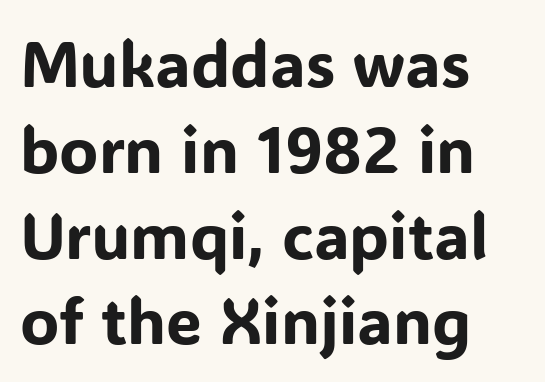
The image shows 64 px sans-serif type, upright; set left-aligned, normal line spacing (1.34x), normal letter spacing, not underlined; low stroke contrast and a medium x-height.
